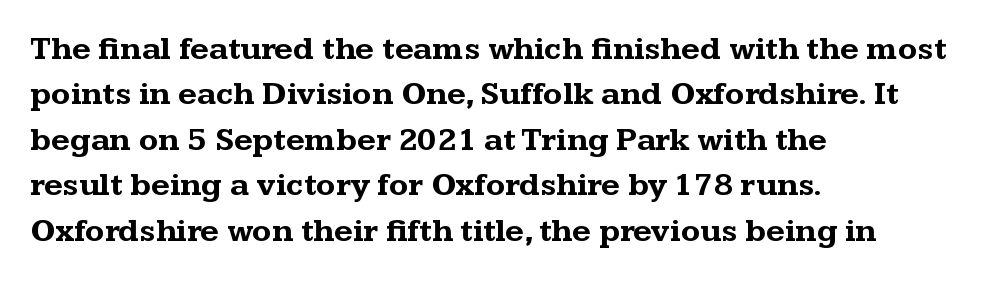
Q: Is the text bold? A: Yes.
Q: Is the text italic (slanted)? A: No, it is upright.
Q: Is the typeface a serif or a sans-serif typeface? A: Serif.
Q: Is the text underlined? A: No.
Q: How is the paragraph aligned? A: Left-aligned.
Q: Is the spacing between letters normal or unusually wide? A: Normal.
Q: Is the spacing between lines tight, normal or loose? A: Normal.
Q: Width (condensed, normal, or wide)? A: Wide.
Q: Stroke contrast? A: Medium.
Q: x-height? A: Medium.
Q: Monospaced? A: No.
